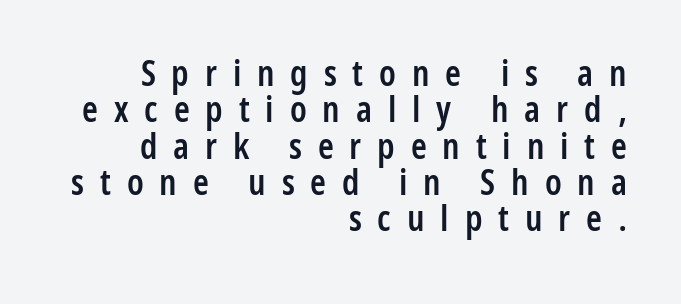
Q: Is the text bold? A: Semi-bold.
Q: Is the text italic (slanted)? A: No, it is upright.
Q: Is the typeface a serif or a sans-serif typeface? A: Sans-serif.
Q: Is the text underlined? A: No.
Q: How is the paragraph aligned? A: Right-aligned.
Q: Is the spacing between letters normal or unusually wide? A: Unusually wide.
Q: Is the spacing between lines tight, normal or loose? A: Tight.
Q: Width (condensed, normal, or wide)? A: Condensed.
Q: Stroke contrast? A: Low.
Q: x-height? A: Medium.
Q: Monospaced? A: No.
